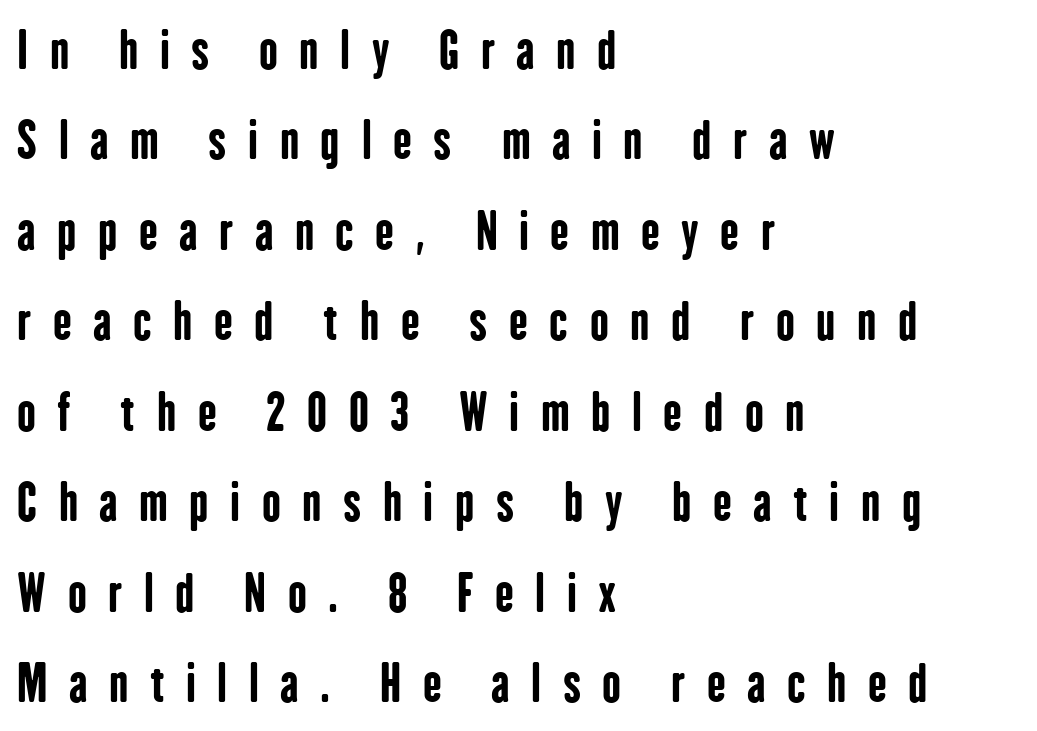
The image shows 50 px bold, condensed sans-serif type, upright; set left-aligned, line spacing 1.81x, unusually wide letter spacing (+0.43 em), not underlined; low stroke contrast and a medium x-height.
